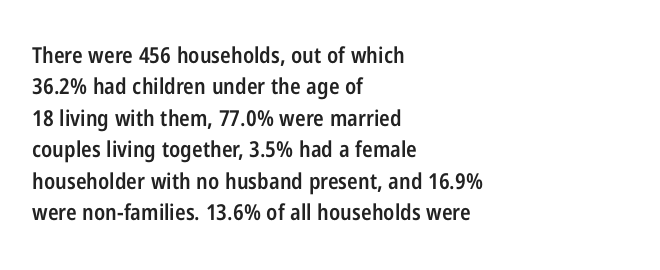
The image shows 22 px text type, upright; set left-aligned, normal line spacing (1.43x), normal letter spacing, not underlined.
